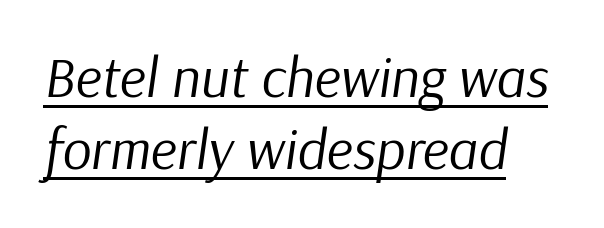
Q: Is the text bold? A: No.
Q: Is the text italic (slanted)? A: Yes, it leans right by about 9 degrees.
Q: Is the text underlined? A: Yes.
Q: How is the paragraph aligned? A: Left-aligned.
Q: Is the spacing between letters normal or unusually wide? A: Normal.
Q: Is the spacing between lines tight, normal or loose? A: Normal.
Q: Width (condensed, normal, or wide)? A: Normal.
Q: Stroke contrast? A: Low.
Q: x-height? A: Medium.
Q: Monospaced? A: No.
